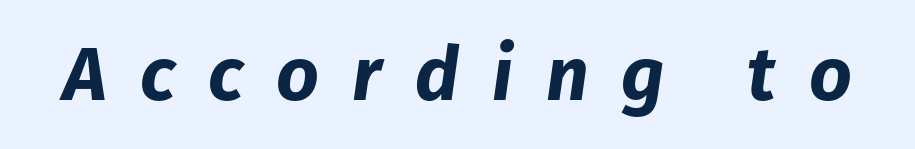
Q: Is the text bold? A: Yes.
Q: Is the text italic (slanted)? A: Yes, it leans right by about 8 degrees.
Q: Is the text underlined? A: No.
Q: Is the spacing between letters normal or unusually wide? A: Unusually wide.
Q: Width (condensed, normal, or wide)? A: Normal.
Q: Stroke contrast? A: Low.
Q: x-height? A: Medium.
Q: Monospaced? A: No.
